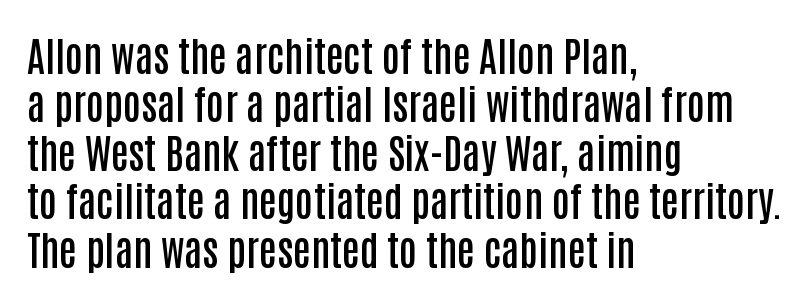
{"serif": "no", "italic": "no", "bold": "semi", "weight": "semibold", "width": "condensed", "stroke_contrast": "low", "x_height": "large", "monospaced": "no", "underline": "no", "align": "left", "line_spacing_ratio": 1.21, "letter_spacing": "normal", "letter_spacing_em": 0.0, "glyph_px": 40}
